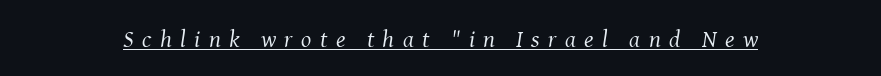
{"italic": "yes", "lean": "right", "slant_degrees": 8, "bold": "no", "underline": "yes", "letter_spacing": "wide", "letter_spacing_em": 0.35, "glyph_px": 24}
